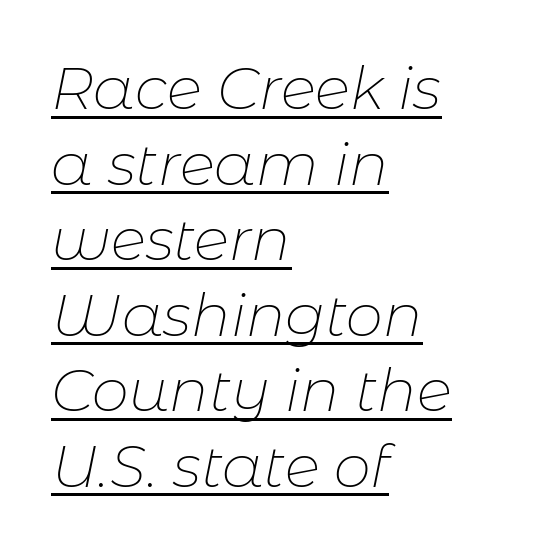
Q: Is the text bold? A: No.
Q: Is the text italic (slanted)? A: Yes, it leans right by about 11 degrees.
Q: Is the text underlined? A: Yes.
Q: How is the paragraph aligned? A: Left-aligned.
Q: Is the spacing between letters normal or unusually wide? A: Normal.
Q: Is the spacing between lines tight, normal or loose? A: Normal.
Q: Width (condensed, normal, or wide)? A: Normal.
Q: Stroke contrast? A: Low.
Q: x-height? A: Medium.
Q: Monospaced? A: No.
